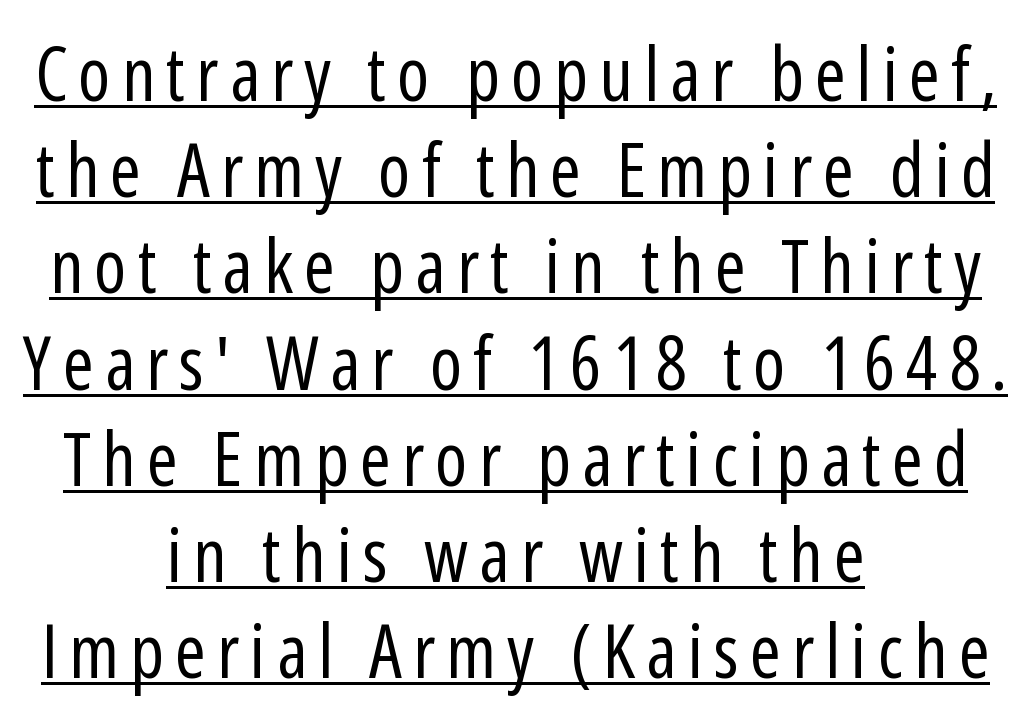
The face used here is proportionally spaced, like ordinary book or web type. Notice how a bar underscores the lettering throughout. The font's upright variant was chosen for this text. Stem width sits at or under what a default text font uses. Does the leading feel generous? No, just average.
